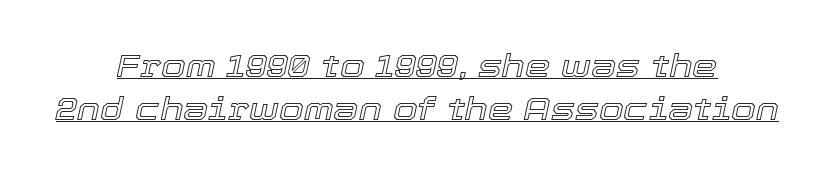
{"italic": "yes", "lean": "right", "slant_degrees": 12, "width": "normal", "x_height": "medium", "monospaced": "no", "underline": "yes", "align": "center", "line_spacing": "normal", "line_spacing_ratio": 1.33, "letter_spacing": "normal", "letter_spacing_em": 0.0, "glyph_px": 32}
